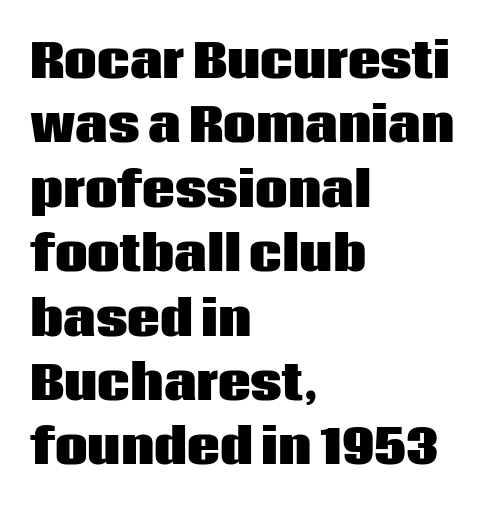
{"serif": "no", "italic": "no", "bold": "yes", "weight": "heavy", "width": "normal", "stroke_contrast": "low", "x_height": "large", "monospaced": "no", "underline": "no", "align": "left", "line_spacing": "normal", "line_spacing_ratio": 1.4, "letter_spacing": "normal", "letter_spacing_em": 0.0, "glyph_px": 46}
